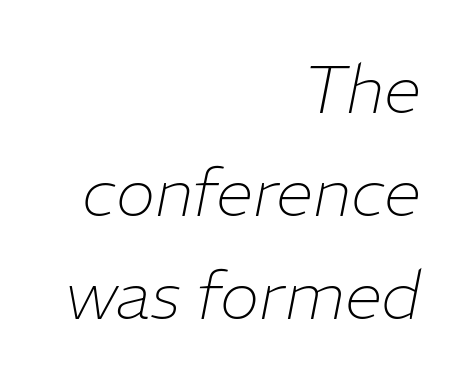
{"italic": "yes", "lean": "right", "slant_degrees": 11, "bold": "no", "weight": "thin", "width": "normal", "stroke_contrast": "low", "x_height": "medium", "monospaced": "no", "underline": "no", "align": "right", "line_spacing": "normal", "line_spacing_ratio": 1.54, "letter_spacing": "normal", "letter_spacing_em": 0.0, "glyph_px": 67}
